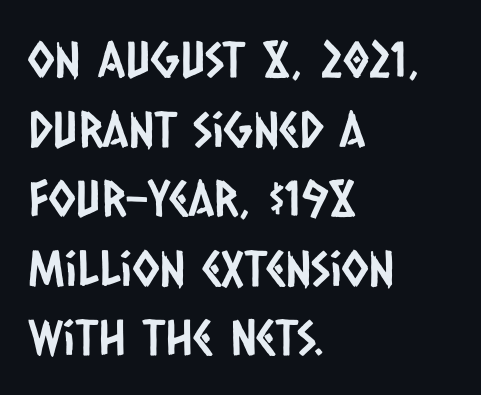
Q: Is the typeface a serif or a sans-serif typeface? A: Sans-serif.
Q: Is the text underlined? A: No.
Q: How is the paragraph aligned? A: Left-aligned.
Q: Is the spacing between letters normal or unusually wide? A: Normal.
Q: Is the spacing between lines tight, normal or loose? A: Normal.
Q: Width (condensed, normal, or wide)? A: Condensed.
Q: Stroke contrast? A: Low.
Q: x-height? A: Large.
Q: Monospaced? A: No.
